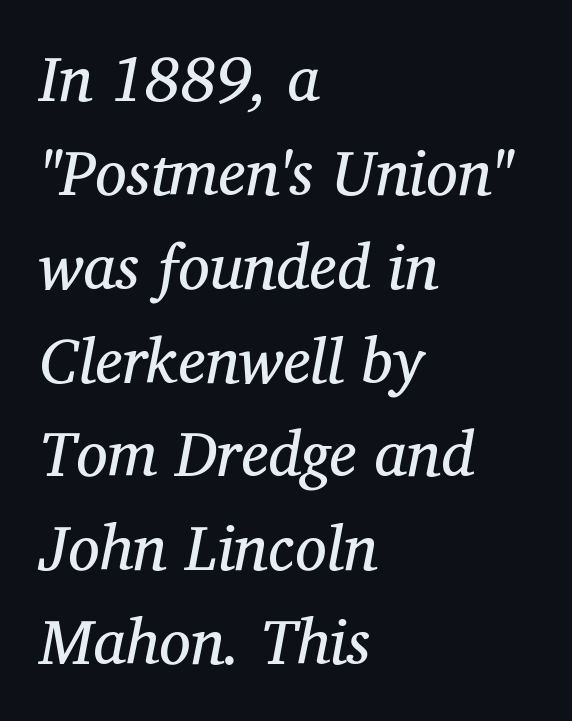
{"serif": "yes", "italic": "yes", "lean": "right", "slant_degrees": 12, "bold": "no", "weight": "regular", "width": "normal", "stroke_contrast": "medium", "x_height": "medium", "monospaced": "no", "underline": "no", "align": "left", "line_spacing": "normal", "line_spacing_ratio": 1.49, "letter_spacing": "normal", "letter_spacing_em": 0.0, "glyph_px": 63}
